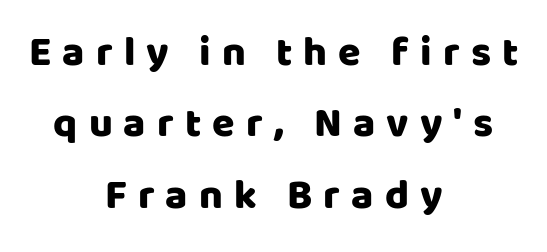
{"serif": "no", "italic": "no", "width": "normal", "stroke_contrast": "low", "x_height": "large", "monospaced": "no", "underline": "no", "align": "center", "line_spacing_ratio": 1.74, "letter_spacing": "wide", "letter_spacing_em": 0.27, "glyph_px": 41}
